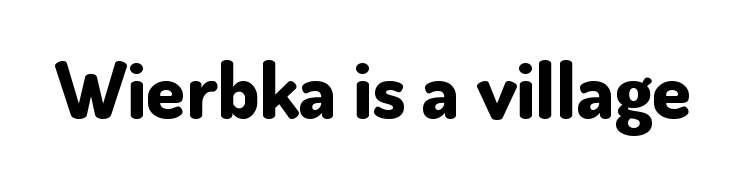
Q: Is the text bold? A: Yes.
Q: Is the text italic (slanted)? A: No, it is upright.
Q: Is the typeface a serif or a sans-serif typeface? A: Sans-serif.
Q: Is the text underlined? A: No.
Q: Is the spacing between letters normal or unusually wide? A: Normal.
Q: Width (condensed, normal, or wide)? A: Normal.
Q: Stroke contrast? A: Low.
Q: x-height? A: Small.
Q: Monospaced? A: No.
